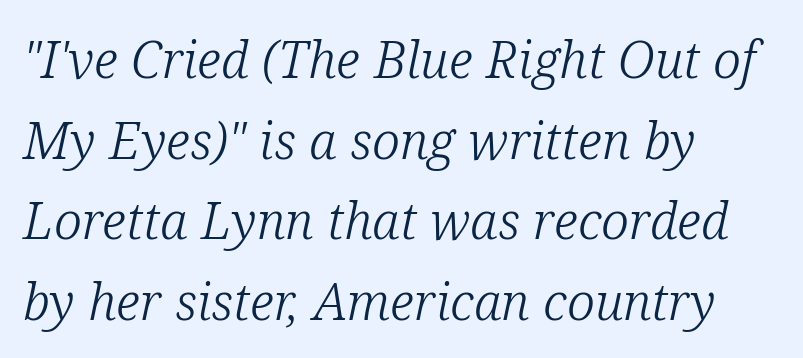
Spacing between characters is what you'd get straight out of the box. Varying glyph widths throughout — classic text-font behaviour. Bold? No — there's no thickening of the strokes. In terms of posture, this sample is oblique. Look at the bottom of the vertical strokes: they flare into serifs here. Words float on clear page, feet unadorned.
